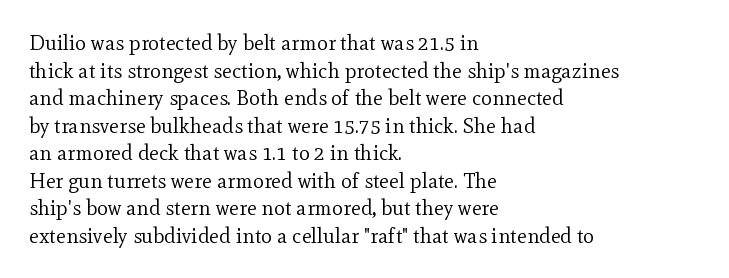
Teacher's note: observe the even left margin — that is flush-left alignment. The line texture is even and compact thanks to regular tracking. The lettering stays uniformly vertical, giving the passage a roman look. The baseline area is clear.
